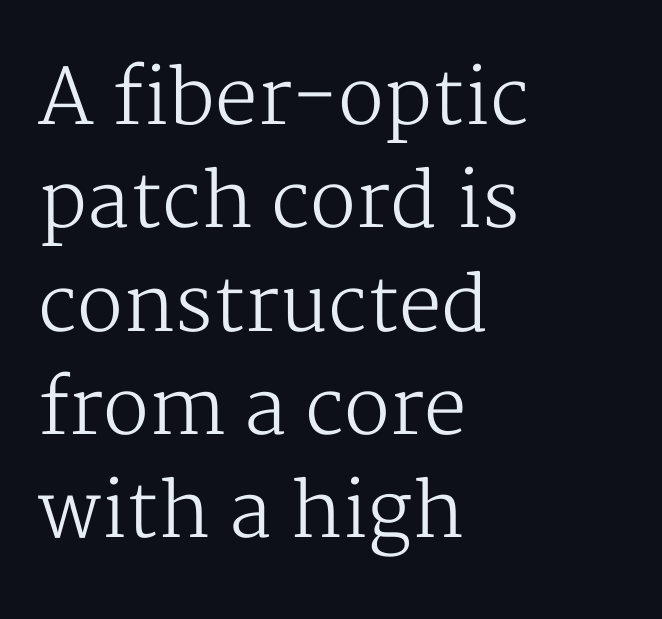
The image shows 76 px regular-weight serif type, upright; set left-aligned, normal line spacing (1.36x), normal letter spacing, not underlined; medium stroke contrast and a medium x-height.
